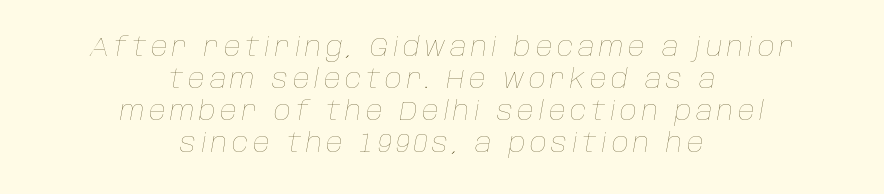
The image shows 26 px text type, italic (leaning right); set centered, line spacing 1.23x, not underlined.
